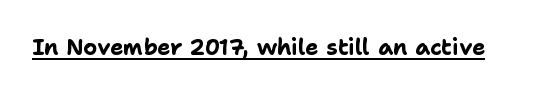
{"italic": "no", "bold": "yes", "underline": "yes", "letter_spacing": "normal", "letter_spacing_em": 0.0, "glyph_px": 22}
